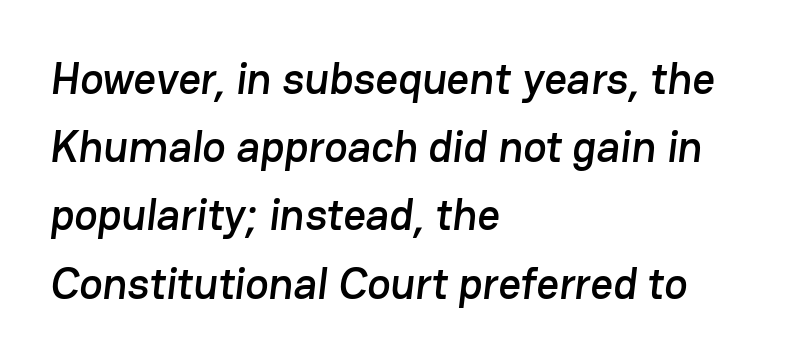
{"serif": "no", "width": "normal", "stroke_contrast": "low", "x_height": "medium", "monospaced": "no", "underline": "no", "align": "left", "line_spacing": "normal", "line_spacing_ratio": 1.55, "letter_spacing": "normal", "letter_spacing_em": 0.0, "glyph_px": 44}
